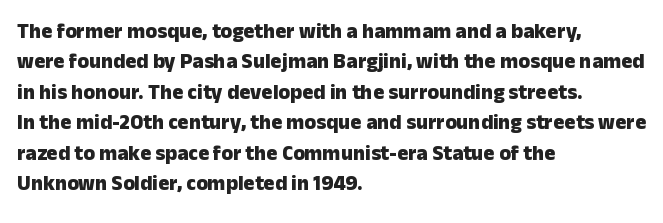
{"italic": "no", "bold": "yes", "underline": "no", "align": "left", "line_spacing": "normal", "line_spacing_ratio": 1.45, "letter_spacing": "normal", "letter_spacing_em": 0.0, "glyph_px": 21}
